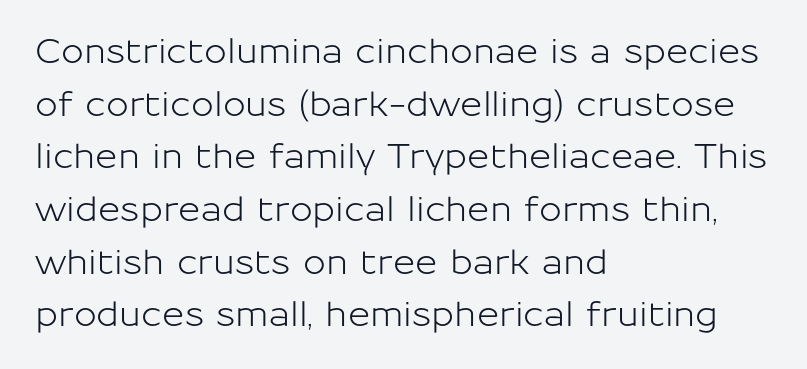
Q: Is the text italic (slanted)? A: No, it is upright.
Q: Is the typeface a serif or a sans-serif typeface? A: Sans-serif.
Q: Is the text underlined? A: No.
Q: How is the paragraph aligned? A: Left-aligned.
Q: Is the spacing between letters normal or unusually wide? A: Normal.
Q: Is the spacing between lines tight, normal or loose? A: Normal.
Q: Width (condensed, normal, or wide)? A: Normal.
Q: Stroke contrast? A: Low.
Q: x-height? A: Medium.
Q: Monospaced? A: No.
